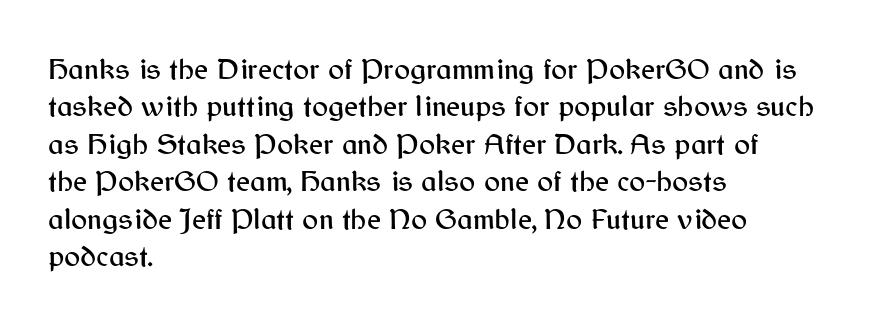
{"serif": "no", "italic": "no", "width": "normal", "stroke_contrast": "medium", "x_height": "medium", "monospaced": "no", "underline": "no", "align": "left", "line_spacing": "normal", "line_spacing_ratio": 1.25, "letter_spacing": "normal", "letter_spacing_em": 0.0, "glyph_px": 30}
